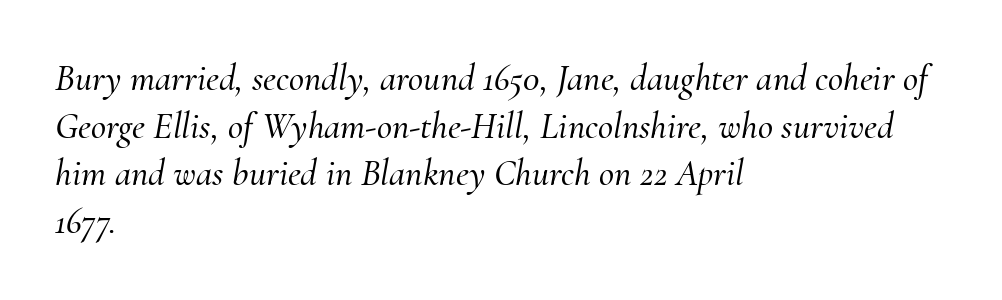
Reading down the column, the eye jumps a familiar distance to each next line. Designer's note — italics engaged. Letters rest on an invisible, unmarked baseline. The line texture is even and compact thanks to regular tracking. Is this a sans? No — the strokes have serifs.
